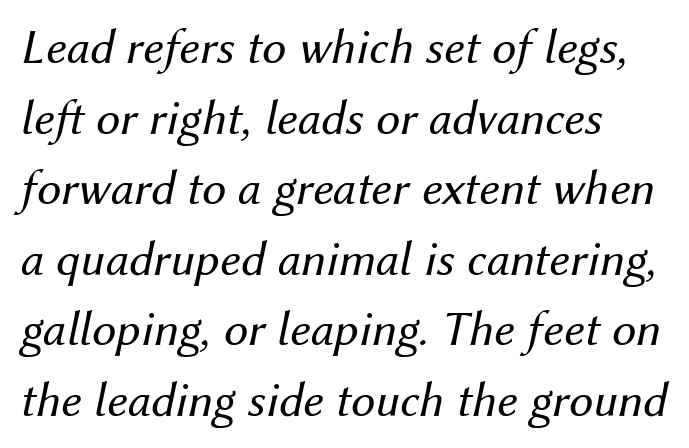
The image shows 49 px regular-weight type, italic (leaning right); set left-aligned, normal line spacing (1.44x), normal letter spacing, not underlined; medium stroke contrast and a medium x-height.
